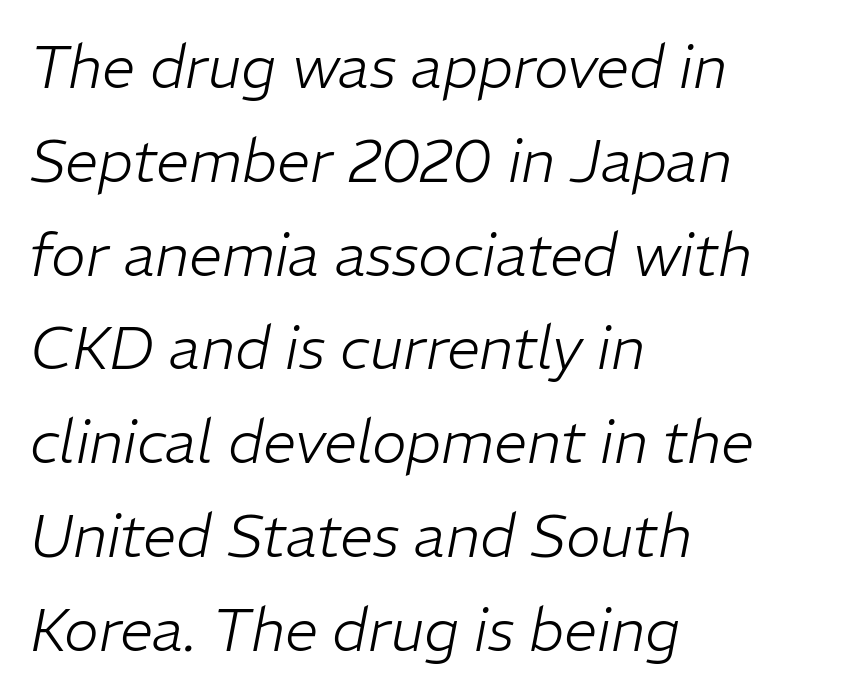
The image shows 59 px light type, italic (leaning right); set left-aligned, normal line spacing (1.59x), normal letter spacing, not underlined; low stroke contrast and a medium x-height.
